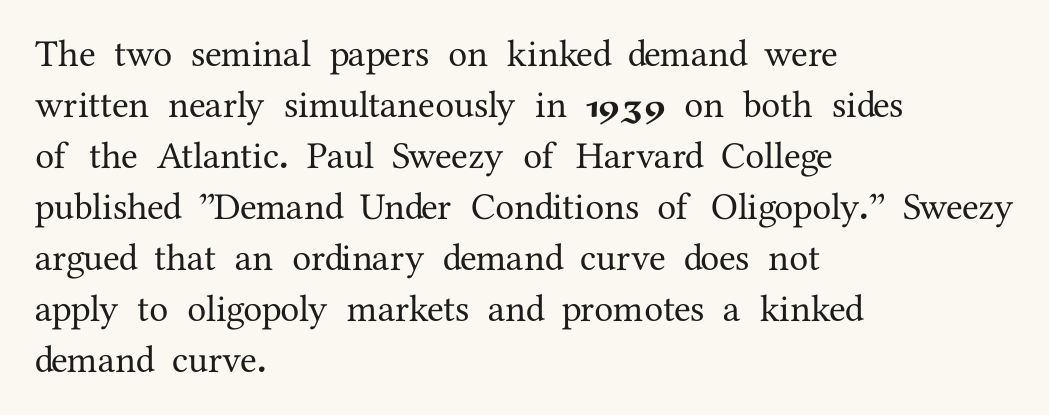
To sum up the face: it has serifs. Here the designer chose a conventional face with non-uniform glyph widths. Descenders are the only things crossing below the line. In terms of leading, this rendering sits right in the middle. Teacher's note: observe the even left margin — that is flush-left alignment.
